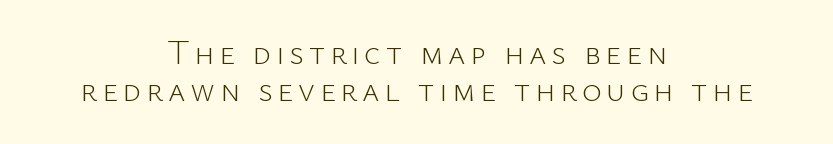
Q: Is the text bold? A: No.
Q: Is the text italic (slanted)? A: No, it is upright.
Q: Is the typeface a serif or a sans-serif typeface? A: Sans-serif.
Q: Is the text underlined? A: No.
Q: How is the paragraph aligned? A: Centered.
Q: Is the spacing between lines tight, normal or loose? A: Tight.
Q: Width (condensed, normal, or wide)? A: Normal.
Q: Stroke contrast? A: Low.
Q: x-height? A: Medium.
Q: Monospaced? A: No.
